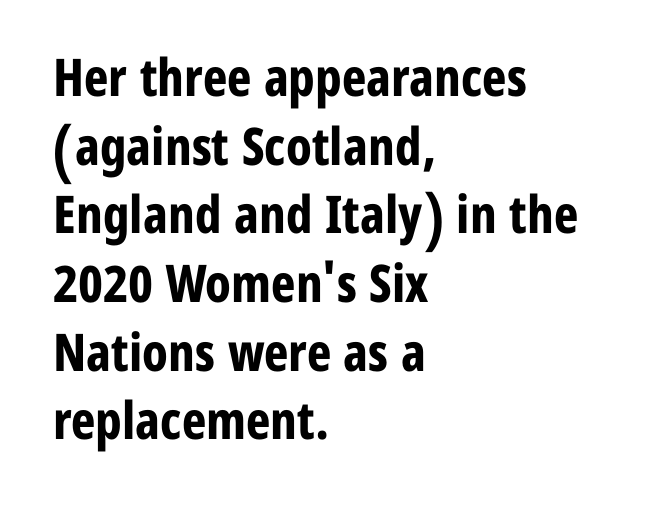
{"serif": "no", "italic": "no", "bold": "yes", "weight": "bold", "width": "condensed", "stroke_contrast": "low", "x_height": "medium", "monospaced": "no", "underline": "no", "align": "left", "line_spacing": "normal", "line_spacing_ratio": 1.32, "letter_spacing": "normal", "letter_spacing_em": 0.0, "glyph_px": 52}
